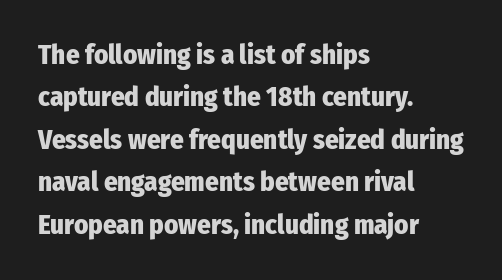
The axis of the letterforms is exactly vertical. The passage is arranged the way most books set body copy — flush left. Beneath every word, the page is bare. Summary of weight: heavy, a full bold. In terms of leading, this rendering sits right in the middle.
